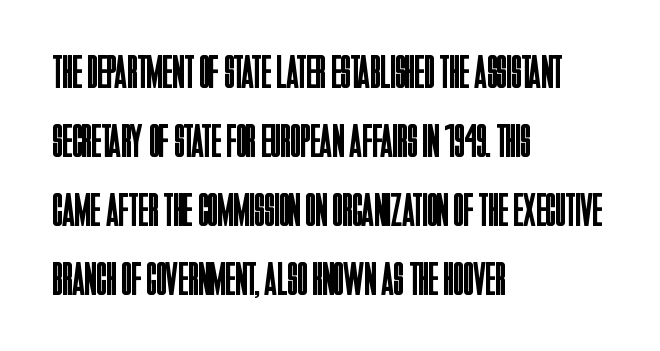
Underline: absent. Reading down the block, your eye returns to a fixed left position each line. Evenly set lines give the paragraph a standard silhouette. Standard letterfit; no display-style spreading of the glyphs.
